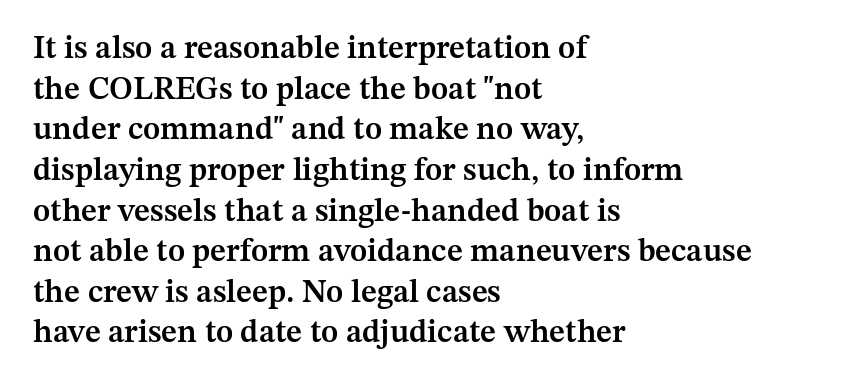
{"serif": "yes", "italic": "no", "bold": "semi", "weight": "semibold", "width": "normal", "stroke_contrast": "medium", "x_height": "medium", "monospaced": "no", "underline": "no", "align": "left", "line_spacing": "normal", "line_spacing_ratio": 1.27, "letter_spacing": "normal", "letter_spacing_em": 0.0, "glyph_px": 32}
